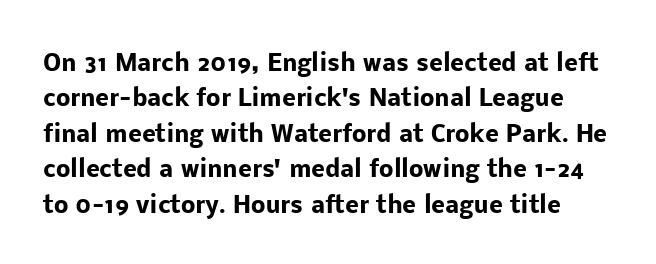
The zone under the glyphs is completely vacant. Heft: maximum for text — a bold. The letterforms sit shoulder to shoulder at normal distance. Does the lettering tilt? It doesn't — this is upright. The space between consecutive lines is moderate.
